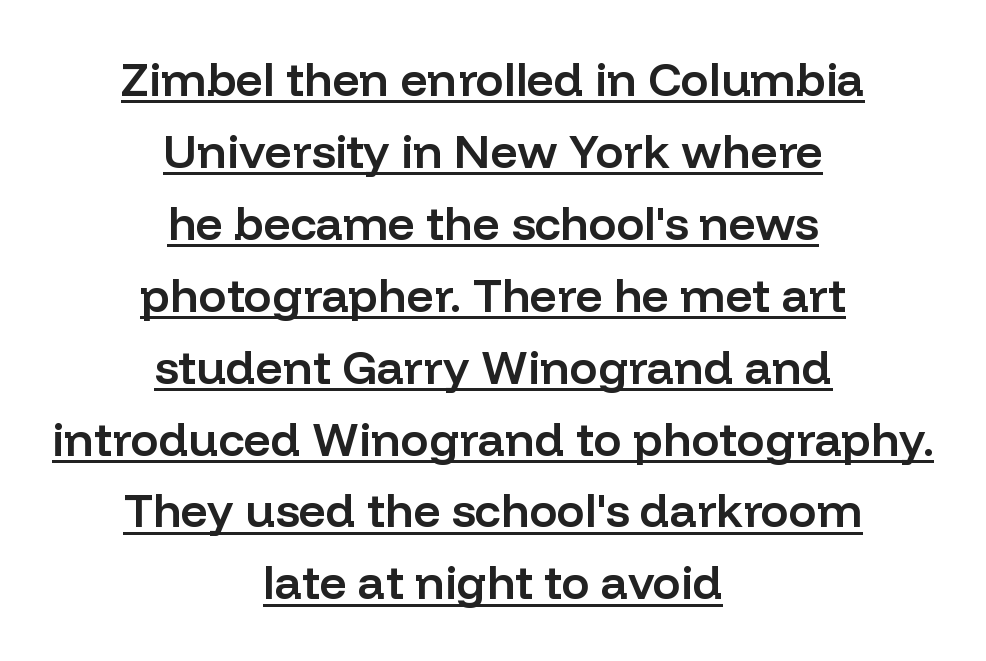
Examine the stroke ends and you'll find no serifs. Vertical spacing — default. These lines are rendered in a variable-pitch font. The axis of the letterforms is exactly vertical.
